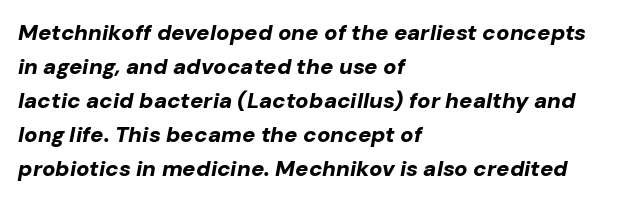
This is heavy type, rendered in bold. Whoever set this chose a conventional vertical rhythm. Type without underlining. The letterforms sit shoulder to shoulder at normal distance.
